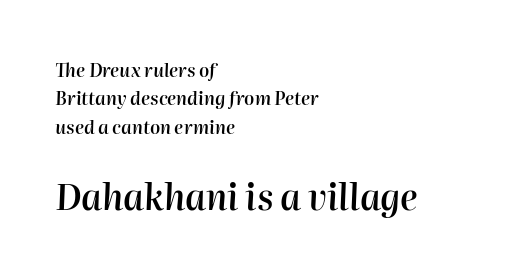
{"italic": "yes", "lean": "right", "slant_degrees": 2, "bold": "semi", "weight": "semibold", "width": "normal", "stroke_contrast": "high", "x_height": "medium", "monospaced": "no", "underline": "no", "align": "left", "line_spacing": "normal", "line_spacing_ratio": 1.58, "letter_spacing": "normal", "letter_spacing_em": 0.0, "larger_block": "second", "size_ratio": 1.94, "glyph_px": 35}
